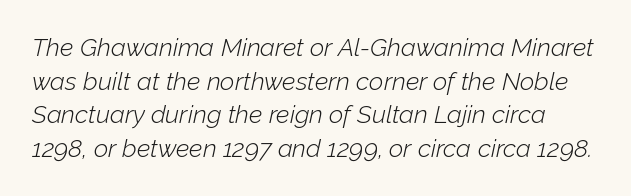
Evenly set lines give the paragraph a standard silhouette. The cut favours lightness, reaching ordinary text weight at its darkest. The strip under each line holds only bare page. The tracking reads as untouched default to a designer's eye. Is the type slanted? Yes — the strokes lean at a clear angle.
